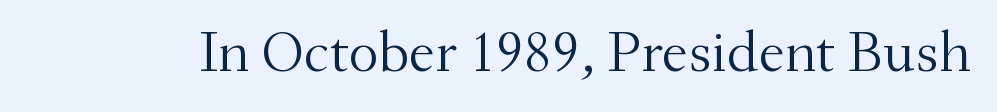
Q: Is the text bold? A: No.
Q: Is the text italic (slanted)? A: No, it is upright.
Q: Is the typeface a serif or a sans-serif typeface? A: Serif.
Q: Is the text underlined? A: No.
Q: Is the spacing between letters normal or unusually wide? A: Normal.
Q: Width (condensed, normal, or wide)? A: Normal.
Q: Stroke contrast? A: Medium.
Q: x-height? A: Small.
Q: Monospaced? A: No.
